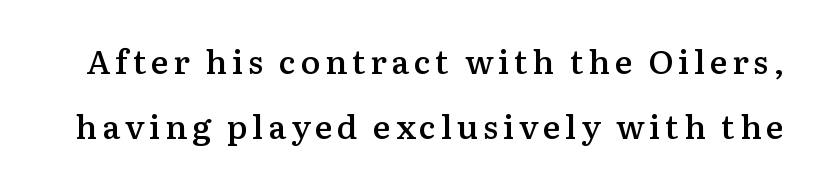
The image shows 33 px semibold serif type, upright; set loose line spacing (1.96x), not underlined; medium stroke contrast and a medium x-height.
